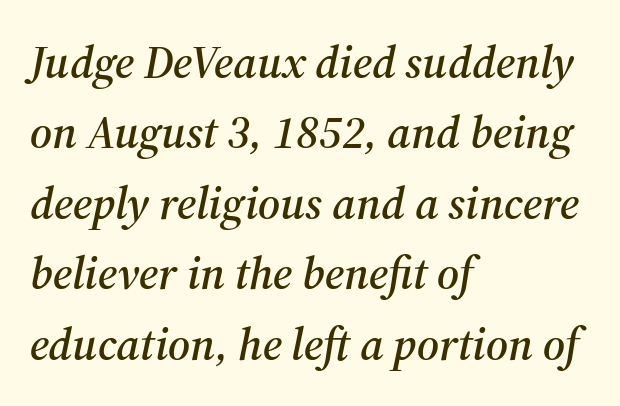
The passage shown leans; its letterforms are oblique. Letter spacing: default. Baseline-to-baseline distance is the conventional proportion of letter height. The zone under the glyphs is completely vacant.
